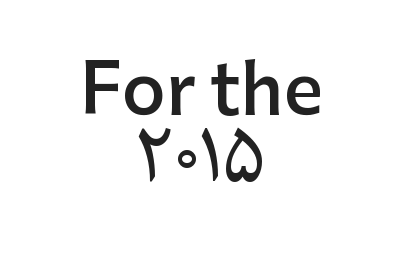
{"serif": "no", "italic": "no", "bold": "semi", "weight": "semibold", "width": "normal", "stroke_contrast": "low", "x_height": "medium", "monospaced": "no", "underline": "no", "align": "center", "line_spacing": "tight", "line_spacing_ratio": 0.98, "letter_spacing": "normal", "letter_spacing_em": 0.0, "glyph_px": 68}
